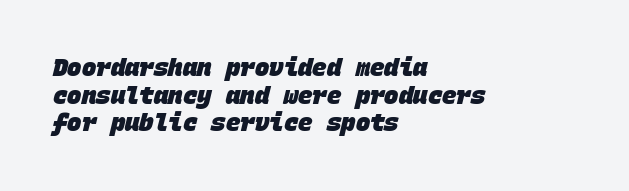
The image shows 24 px bold type; set left-aligned, tight line spacing (1.15x), normal letter spacing, not underlined.
